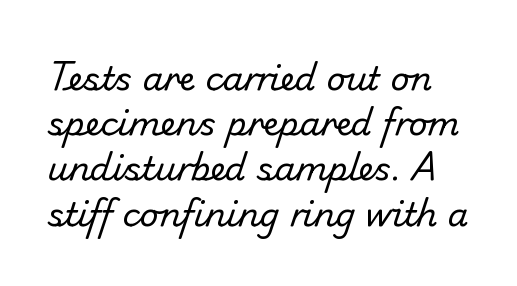
Character widths vary here, with narrow letters taking less room than wide ones. Is there much room between lines? A standard amount, neither cramped nor airy. The font sits on the lighter half of the weight spectrum, regular included. This is sans-serif lettering, the kind often seen on screens and signage. Plain, unruled lines of type. Standard letterfit; no display-style spreading of the glyphs.
